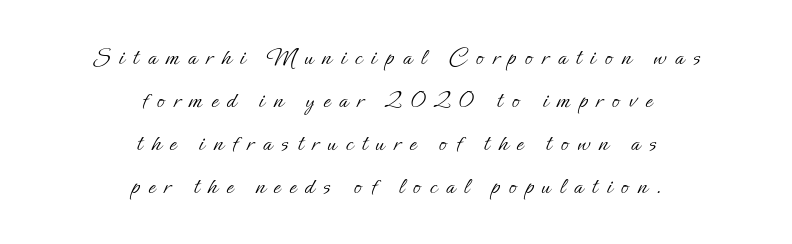
The image shows 25 px text type; set centered, line spacing 1.72x, unusually wide letter spacing (+0.36 em), not underlined.
